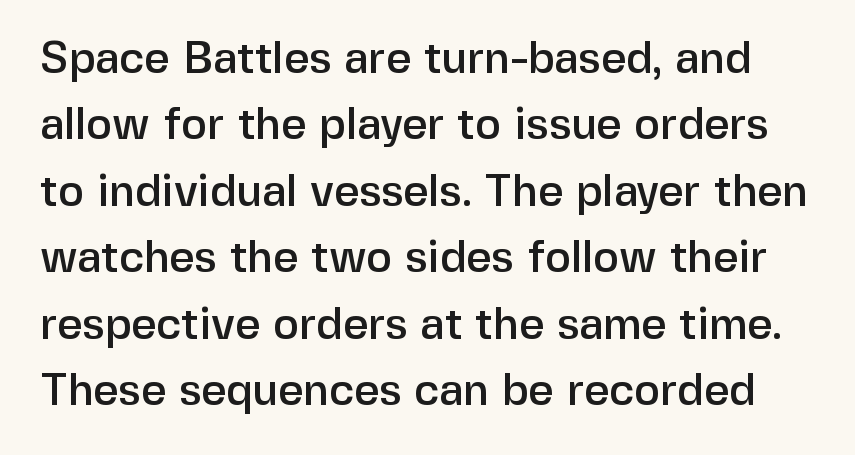
The image shows 44 px sans-serif type, upright; set normal line spacing (1.51x), normal letter spacing, not underlined; low stroke contrast and a medium x-height.
